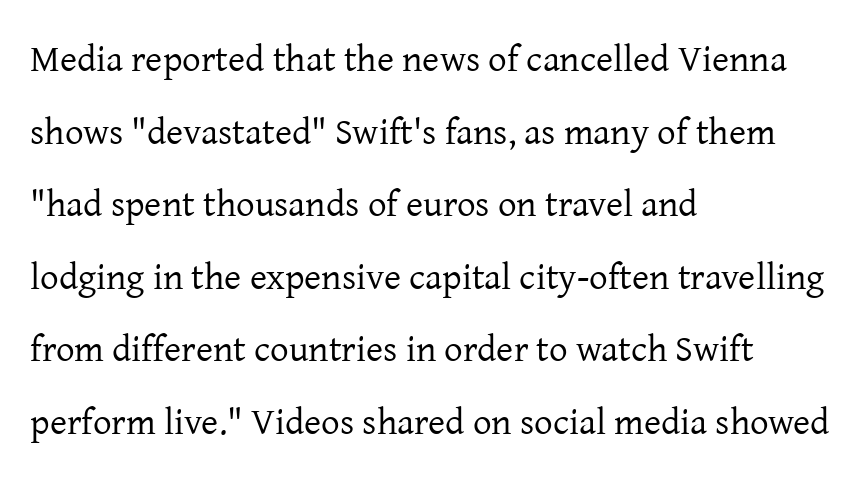
The passage shown is not bold in any degree. Casual observation: everything's shoved over to the left. The area under the type is left untouched. Glyph-to-glyph distance matches everyday printed text.
